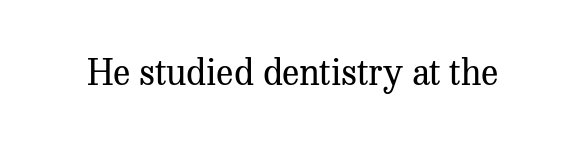
{"serif": "yes", "italic": "no", "bold": "no", "weight": "regular", "width": "normal", "stroke_contrast": "medium", "x_height": "medium", "monospaced": "no", "underline": "no", "letter_spacing": "normal", "letter_spacing_em": 0.0, "glyph_px": 36}
